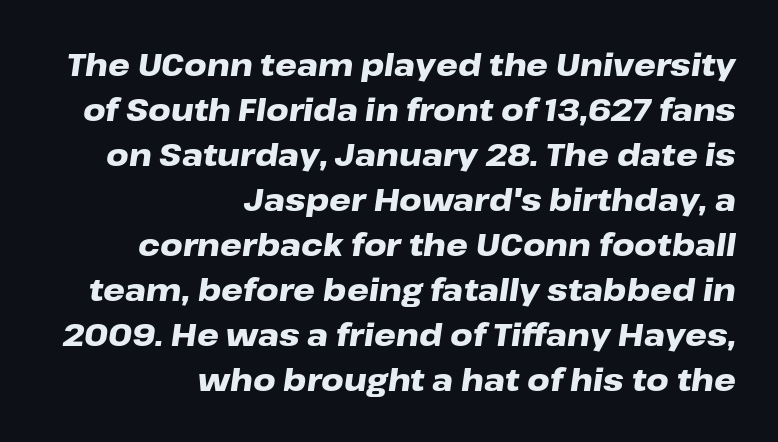
Q: Is the text bold? A: Yes.
Q: Is the text italic (slanted)? A: Yes, it leans right by about 8 degrees.
Q: Is the text underlined? A: No.
Q: How is the paragraph aligned? A: Right-aligned.
Q: Is the spacing between letters normal or unusually wide? A: Normal.
Q: Is the spacing between lines tight, normal or loose? A: Normal.
Q: Width (condensed, normal, or wide)? A: Wide.
Q: Stroke contrast? A: Low.
Q: x-height? A: Medium.
Q: Monospaced? A: No.
